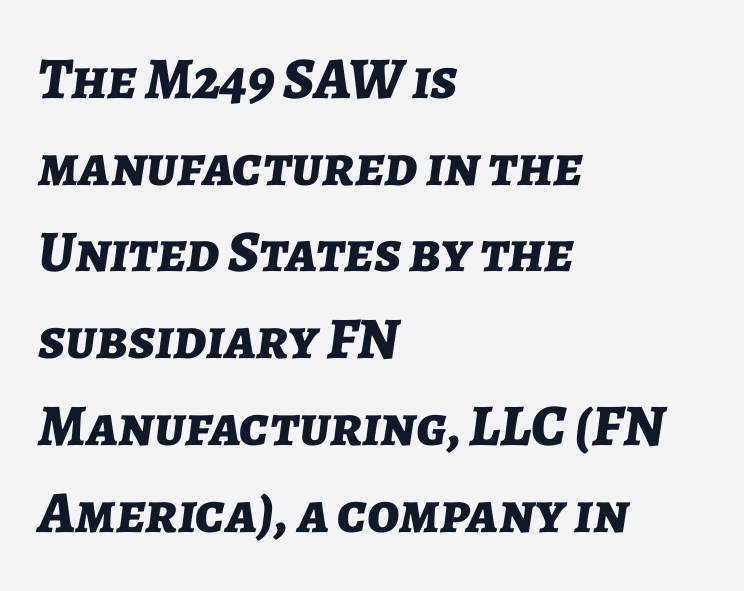
Here the glyphs are tracked normally, forming tight word shapes. Is the type slanted? Yes — the strokes lean at a clear angle. Note the varied advance widths — an 'i' is clearly narrower than an 'm'. Evenly set lines give the paragraph a standard silhouette. Notice how thick the strokes are: this is what a full bold looks like. Notice how the passage keeps a crisp vertical edge on the left only.
